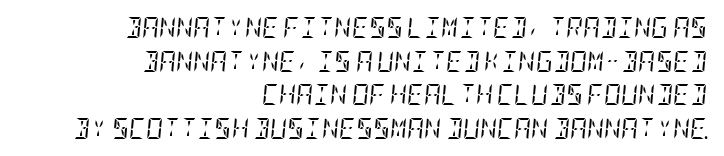
Q: Is the text bold? A: No.
Q: Is the text italic (slanted)? A: Yes, it leans right by about 5 degrees.
Q: Is the text underlined? A: No.
Q: How is the paragraph aligned? A: Right-aligned.
Q: Is the spacing between letters normal or unusually wide? A: Normal.
Q: Is the spacing between lines tight, normal or loose? A: Normal.
